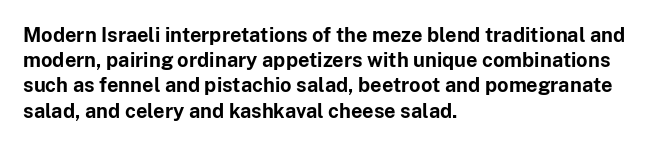
The image shows 20 px bold type, upright; set left-aligned, normal line spacing (1.26x), normal letter spacing, not underlined.
